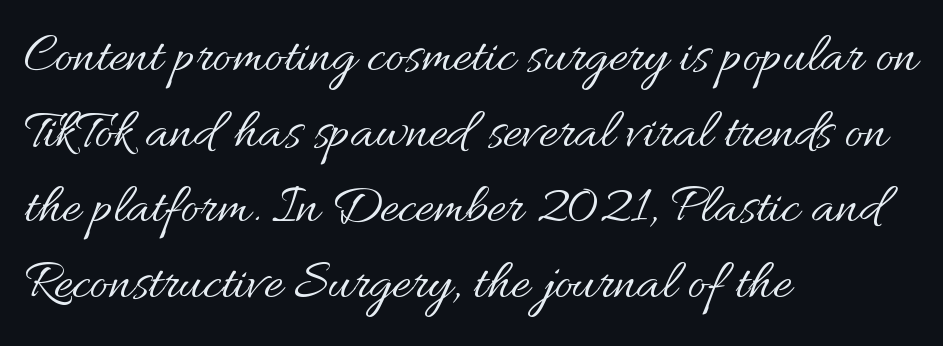
{"bold": "no", "weight": "regular", "width": "normal", "stroke_contrast": "medium", "x_height": "small", "monospaced": "no", "underline": "no", "align": "left", "line_spacing": "normal", "line_spacing_ratio": 1.35, "letter_spacing": "normal", "letter_spacing_em": 0.0, "glyph_px": 56}
